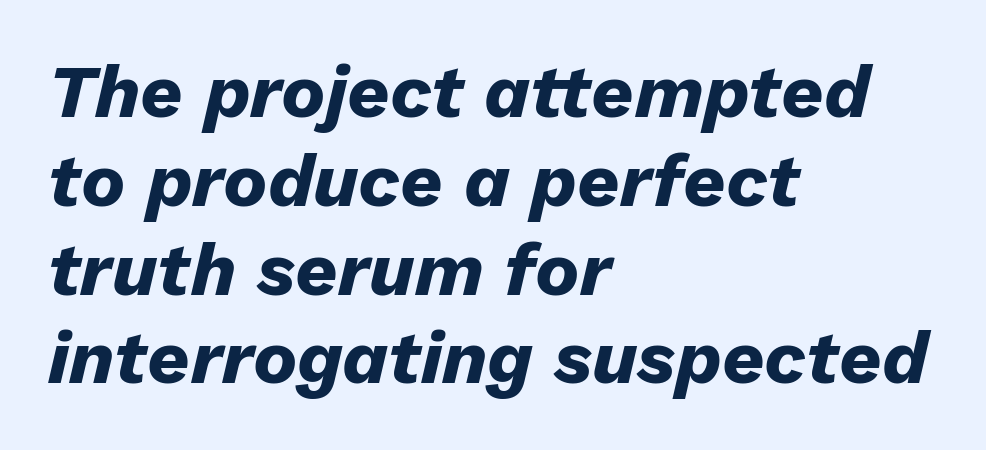
The image shows 74 px heavy type, italic (leaning right); set left-aligned, line spacing 1.2x, normal letter spacing, not underlined; low stroke contrast and a medium x-height.
